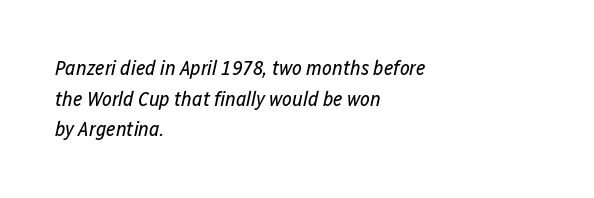
Q: Is the text bold? A: No.
Q: Is the text italic (slanted)? A: Yes, it leans right by about 12 degrees.
Q: Is the text underlined? A: No.
Q: How is the paragraph aligned? A: Left-aligned.
Q: Is the spacing between letters normal or unusually wide? A: Normal.
Q: Is the spacing between lines tight, normal or loose? A: Normal.
